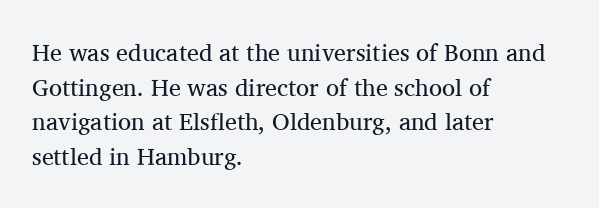
The image shows 24 px text type, upright; set left-aligned, normal line spacing (1.44x), normal letter spacing, not underlined.
